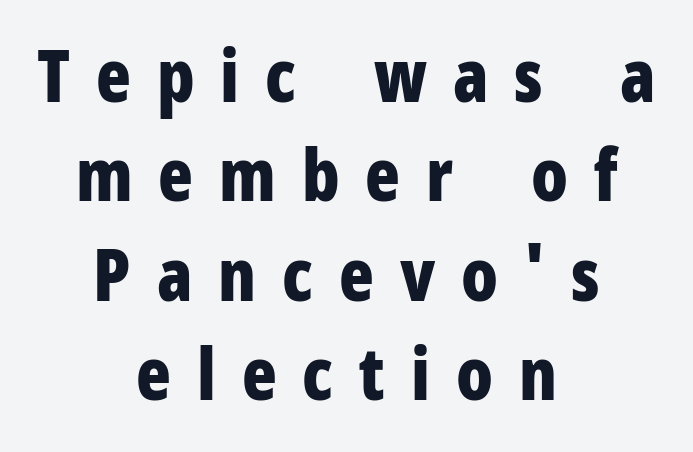
The image shows 72 px bold, condensed sans-serif type, upright; set centered, normal line spacing (1.38x), unusually wide letter spacing (+0.36 em), not underlined; low stroke contrast and a medium x-height.
